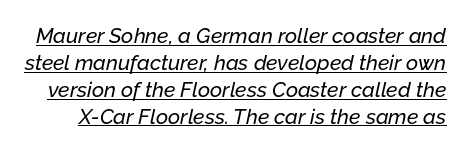
Q: Is the text italic (slanted)? A: Yes, it leans right by about 12 degrees.
Q: Is the text underlined? A: Yes.
Q: Is the spacing between letters normal or unusually wide? A: Normal.
Q: Is the spacing between lines tight, normal or loose? A: Normal.
